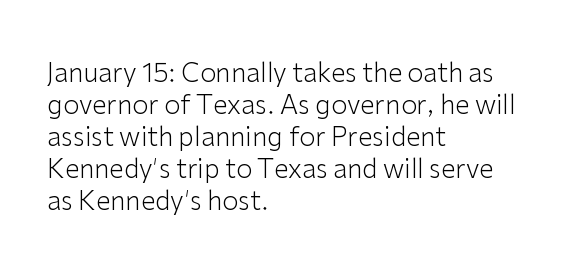
Q: Is the text bold? A: No.
Q: Is the text italic (slanted)? A: No, it is upright.
Q: Is the text underlined? A: No.
Q: How is the paragraph aligned? A: Left-aligned.
Q: Is the spacing between letters normal or unusually wide? A: Normal.
